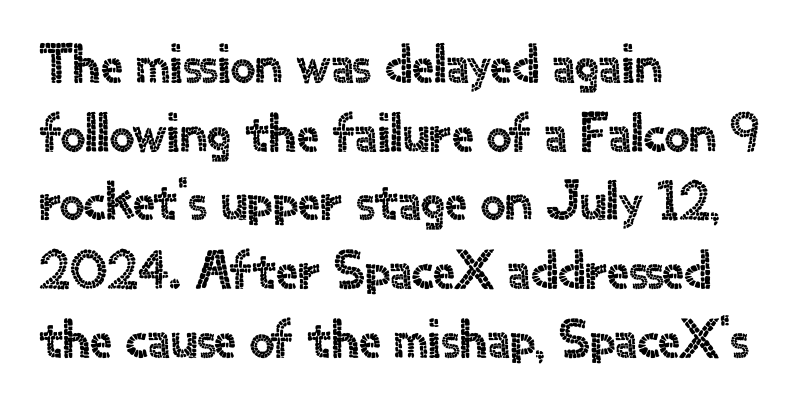
Q: Is the text italic (slanted)? A: No, it is upright.
Q: Is the typeface a serif or a sans-serif typeface? A: Sans-serif.
Q: Is the text underlined? A: No.
Q: How is the paragraph aligned? A: Left-aligned.
Q: Is the spacing between letters normal or unusually wide? A: Normal.
Q: Is the spacing between lines tight, normal or loose? A: Normal.
Q: Width (condensed, normal, or wide)? A: Normal.
Q: x-height? A: Small.
Q: Monospaced? A: No.
